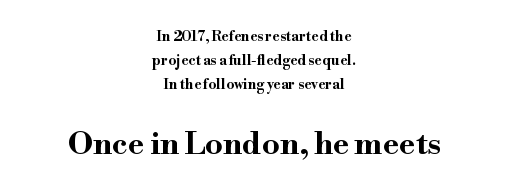
Q: Is the text bold? A: Yes.
Q: Is the text italic (slanted)? A: No, it is upright.
Q: Is the typeface a serif or a sans-serif typeface? A: Serif.
Q: Is the text underlined? A: No.
Q: How is the paragraph aligned? A: Centered.
Q: Is the spacing between letters normal or unusually wide? A: Normal.
Q: Which block of text is set in a larger size, the first (top) or the second (bottom)? A: The second (bottom) one.
Q: Width (condensed, normal, or wide)? A: Wide.
Q: Stroke contrast? A: High.
Q: x-height? A: Small.
Q: Monospaced? A: No.
